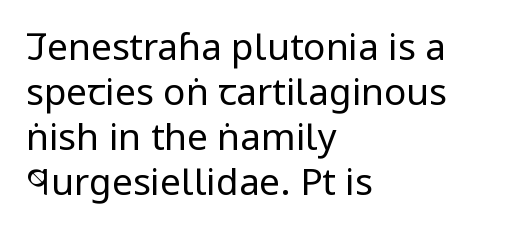
You could not count columns in this text — the font is proportionally spaced. Does the copy run flush right? No — it runs flush left. This sample uses plain, unmodified letter spacing. A typesetter would mark this as roman, not italic.
